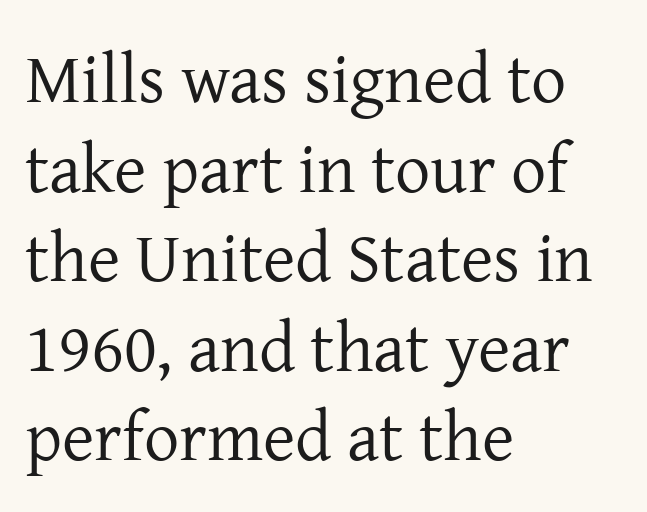
Q: Is the text bold? A: No.
Q: Is the text italic (slanted)? A: No, it is upright.
Q: Is the typeface a serif or a sans-serif typeface? A: Serif.
Q: Is the text underlined? A: No.
Q: How is the paragraph aligned? A: Left-aligned.
Q: Is the spacing between letters normal or unusually wide? A: Normal.
Q: Is the spacing between lines tight, normal or loose? A: Normal.
Q: Width (condensed, normal, or wide)? A: Normal.
Q: Stroke contrast? A: Low.
Q: x-height? A: Medium.
Q: Monospaced? A: No.
